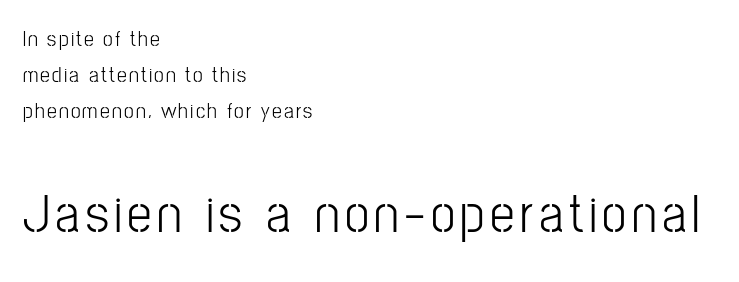
Does the leading feel generous? No, just average. Caption: multi-line text, flush left, ragged right. Note: smaller setting up top, larger setting below. The designer went with a sans here, leaving each stem footless. Is there any slant? The stems are plumb. Varying glyph widths throughout — classic text-font behaviour.
